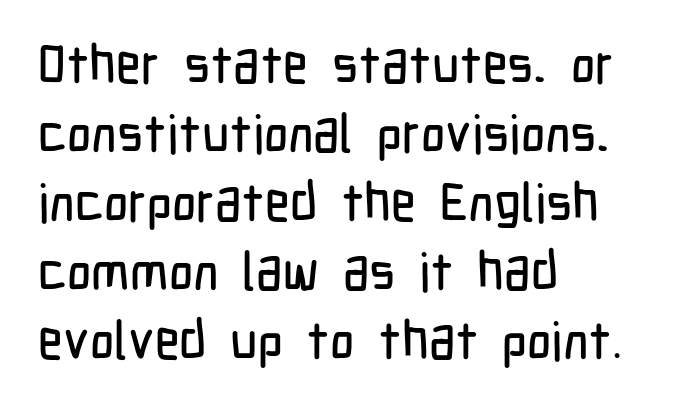
Q: Is the text italic (slanted)? A: No, it is upright.
Q: Is the typeface a serif or a sans-serif typeface? A: Sans-serif.
Q: Is the text underlined? A: No.
Q: How is the paragraph aligned? A: Left-aligned.
Q: Is the spacing between letters normal or unusually wide? A: Normal.
Q: Is the spacing between lines tight, normal or loose? A: Normal.
Q: Width (condensed, normal, or wide)? A: Condensed.
Q: Stroke contrast? A: Low.
Q: x-height? A: Medium.
Q: Monospaced? A: No.
